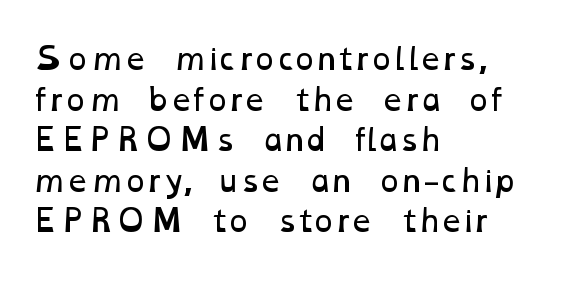
{"bold": "no", "weight": "regular", "width": "wide", "stroke_contrast": "low", "x_height": "medium", "monospaced": "no", "underline": "no", "align": "left", "line_spacing": "normal", "line_spacing_ratio": 1.4, "letter_spacing": "normal", "letter_spacing_em": 0.0, "glyph_px": 29}
